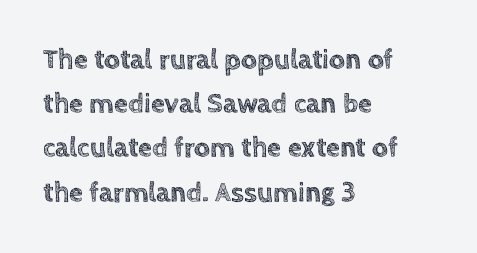
{"italic": "no", "width": "normal", "x_height": "large", "monospaced": "no", "underline": "no", "align": "left", "line_spacing": "normal", "line_spacing_ratio": 1.58, "letter_spacing": "normal", "letter_spacing_em": 0.0, "glyph_px": 28}
